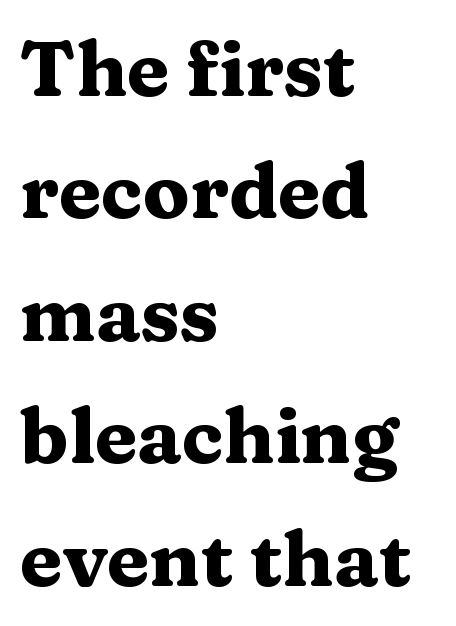
Q: Is the text bold? A: Yes.
Q: Is the text italic (slanted)? A: No, it is upright.
Q: Is the typeface a serif or a sans-serif typeface? A: Serif.
Q: Is the text underlined? A: No.
Q: How is the paragraph aligned? A: Left-aligned.
Q: Is the spacing between letters normal or unusually wide? A: Normal.
Q: Is the spacing between lines tight, normal or loose? A: Normal.
Q: Width (condensed, normal, or wide)? A: Wide.
Q: Stroke contrast? A: Medium.
Q: x-height? A: Medium.
Q: Monospaced? A: No.
